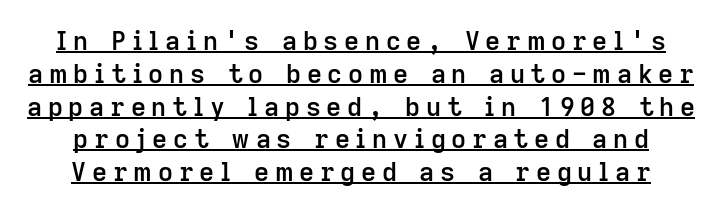
{"italic": "no", "bold": "semi", "underline": "yes", "line_spacing": "normal", "line_spacing_ratio": 1.26, "letter_spacing": "wide", "letter_spacing_em": 0.22, "glyph_px": 26}
